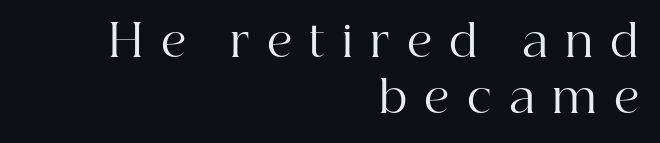
The image shows 44 px regular-weight serif type, upright; set right-aligned, normal line spacing (1.27x), unusually wide letter spacing (+0.39 em), not underlined; high stroke contrast and a medium x-height.
